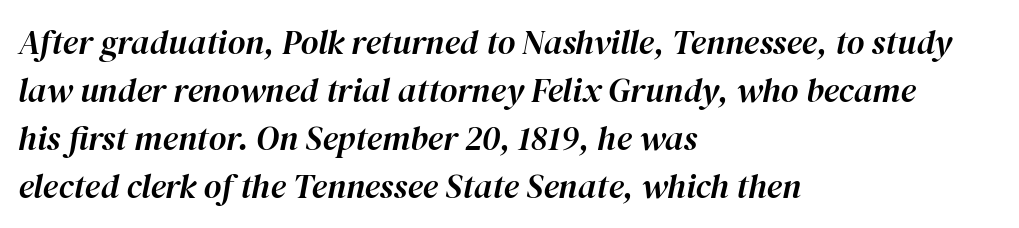
Q: Is the text italic (slanted)? A: Yes, it leans right by about 12 degrees.
Q: Is the text underlined? A: No.
Q: How is the paragraph aligned? A: Left-aligned.
Q: Is the spacing between letters normal or unusually wide? A: Normal.
Q: Is the spacing between lines tight, normal or loose? A: Normal.
Q: Width (condensed, normal, or wide)? A: Normal.
Q: Stroke contrast? A: High.
Q: x-height? A: Medium.
Q: Monospaced? A: No.
